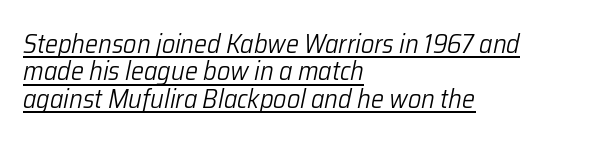
Q: Is the text bold? A: No.
Q: Is the text italic (slanted)? A: Yes, it leans right by about 12 degrees.
Q: Is the text underlined? A: Yes.
Q: How is the paragraph aligned? A: Left-aligned.
Q: Is the spacing between letters normal or unusually wide? A: Normal.
Q: Is the spacing between lines tight, normal or loose? A: Tight.
